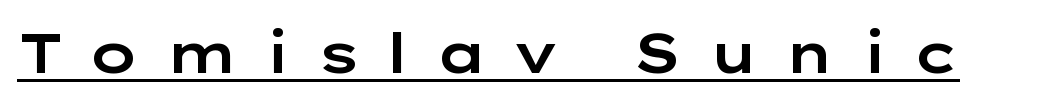
{"serif": "no", "italic": "no", "width": "wide", "stroke_contrast": "low", "x_height": "medium", "monospaced": "no", "underline": "yes", "letter_spacing": "wide", "letter_spacing_em": 0.43, "glyph_px": 56}
